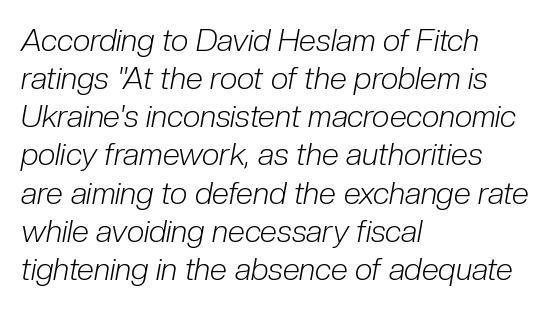
{"italic": "yes", "lean": "right", "slant_degrees": 10, "bold": "no", "weight": "light", "width": "condensed", "stroke_contrast": "low", "x_height": "medium", "monospaced": "no", "underline": "no", "align": "left", "line_spacing_ratio": 1.23, "letter_spacing": "normal", "letter_spacing_em": 0.0, "glyph_px": 31}
